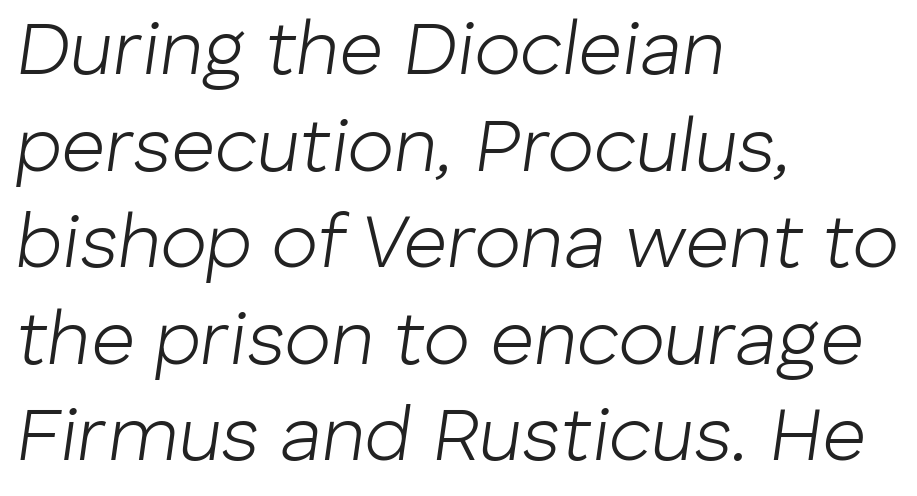
Q: Is the text bold? A: No.
Q: Is the text italic (slanted)? A: Yes, it leans right by about 8 degrees.
Q: Is the text underlined? A: No.
Q: How is the paragraph aligned? A: Left-aligned.
Q: Is the spacing between letters normal or unusually wide? A: Normal.
Q: Is the spacing between lines tight, normal or loose? A: Normal.
Q: Width (condensed, normal, or wide)? A: Normal.
Q: Stroke contrast? A: Low.
Q: x-height? A: Medium.
Q: Monospaced? A: No.
